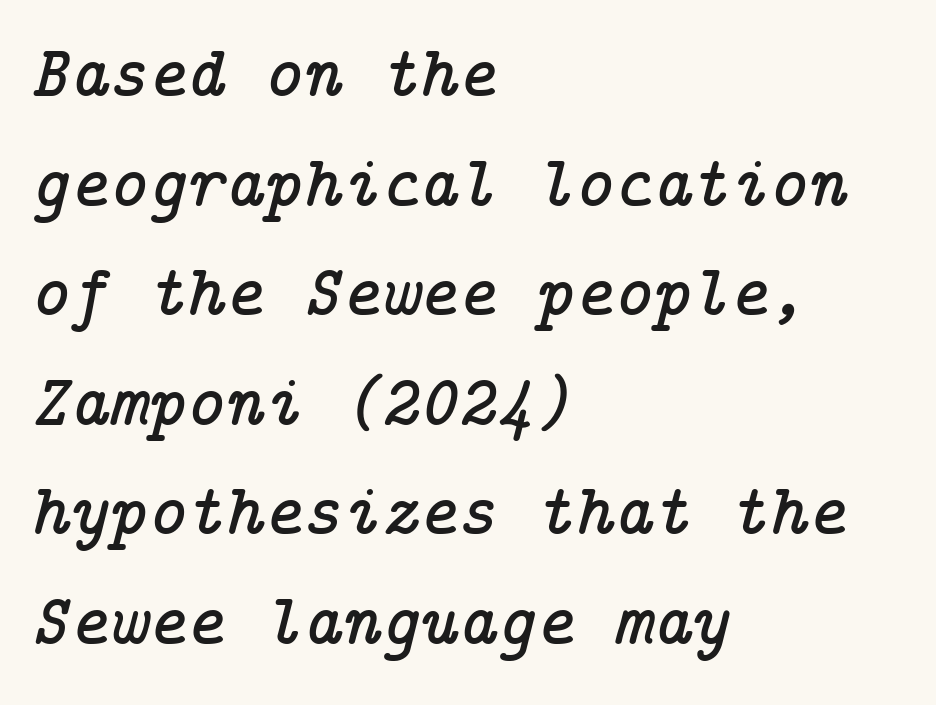
Is the type slanted? Yes — the strokes lean at a clear angle. These lines are composed in type with serifs. Typeset ragged right — the left edge is the straight one. Any mark beneath the type? The region is blank. No extra tracking has been applied to these lines.
